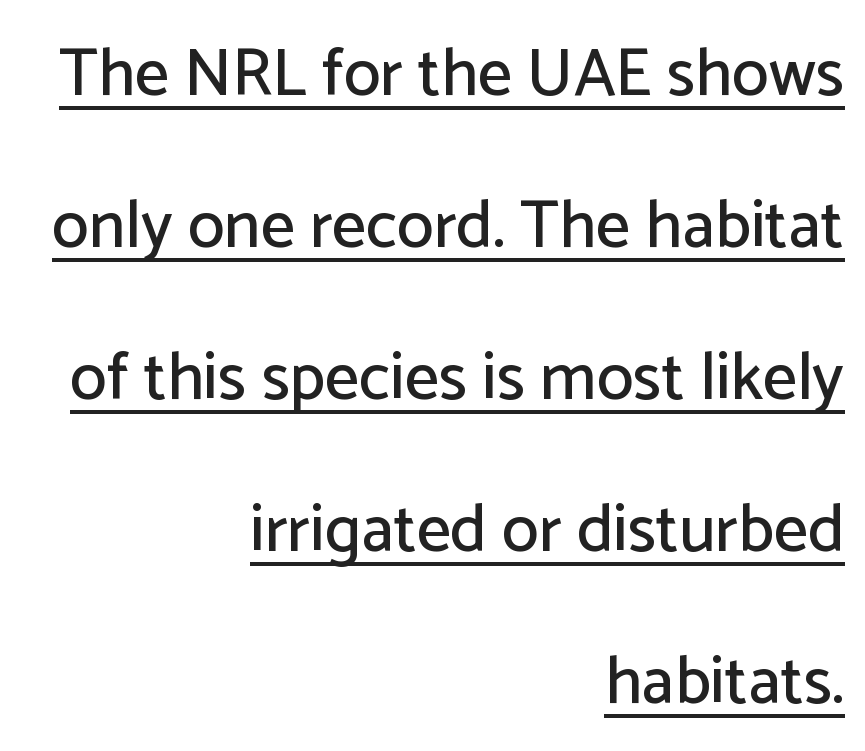
{"serif": "no", "italic": "no", "width": "normal", "stroke_contrast": "low", "x_height": "medium", "monospaced": "no", "underline": "yes", "align": "right", "line_spacing": "loose", "line_spacing_ratio": 2.27, "letter_spacing": "normal", "letter_spacing_em": 0.0, "glyph_px": 67}
